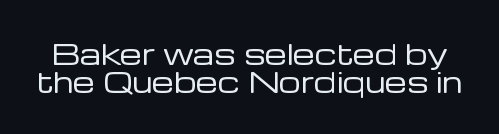
Q: Is the text bold? A: No.
Q: Is the text italic (slanted)? A: No, it is upright.
Q: Is the typeface a serif or a sans-serif typeface? A: Sans-serif.
Q: Is the text underlined? A: No.
Q: Is the spacing between letters normal or unusually wide? A: Normal.
Q: Is the spacing between lines tight, normal or loose? A: Tight.
Q: Width (condensed, normal, or wide)? A: Normal.
Q: Stroke contrast? A: Low.
Q: x-height? A: Medium.
Q: Monospaced? A: No.
